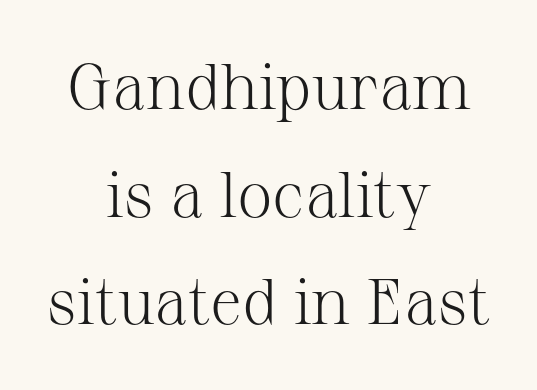
{"serif": "yes", "italic": "no", "bold": "no", "weight": "light", "width": "normal", "stroke_contrast": "medium", "x_height": "medium", "monospaced": "no", "underline": "no", "align": "center", "line_spacing": "normal", "line_spacing_ratio": 1.68, "letter_spacing": "normal", "letter_spacing_em": 0.0, "glyph_px": 64}
